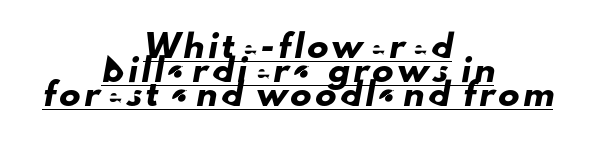
The image shows 21 px text type; set centered, tight line spacing (1.14x), underlined.
